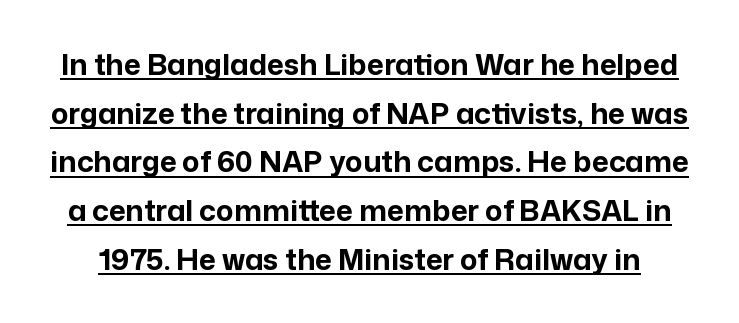
The image shows 29 px bold sans-serif type, upright; set normal line spacing (1.68x), normal letter spacing, underlined; low stroke contrast and a medium x-height.
